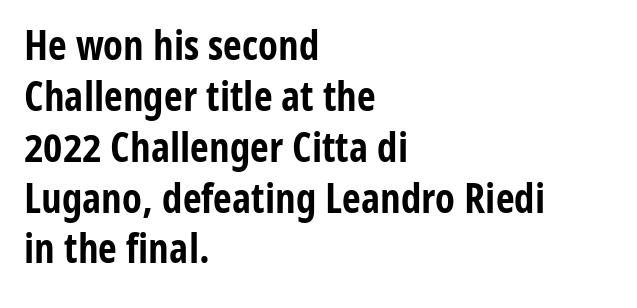
Weight check: bold — yes, fully. Alignment: flush left. No extra tracking has been applied to these lines. These lines were composed using upright roman letters. Is this a sans? Yes — the strokes have no serifs. Character widths vary here, with narrow letters taking less room than wide ones.
